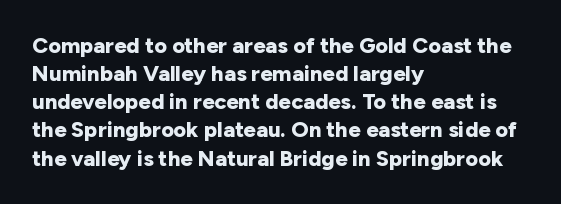
Q: Is the text bold? A: Yes.
Q: Is the text italic (slanted)? A: No, it is upright.
Q: Is the text underlined? A: No.
Q: How is the paragraph aligned? A: Left-aligned.
Q: Is the spacing between letters normal or unusually wide? A: Normal.
Q: Is the spacing between lines tight, normal or loose? A: Normal.
